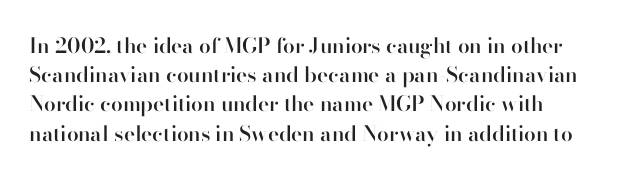
The image shows 21 px text type, upright; set normal line spacing (1.39x), normal letter spacing, not underlined.
